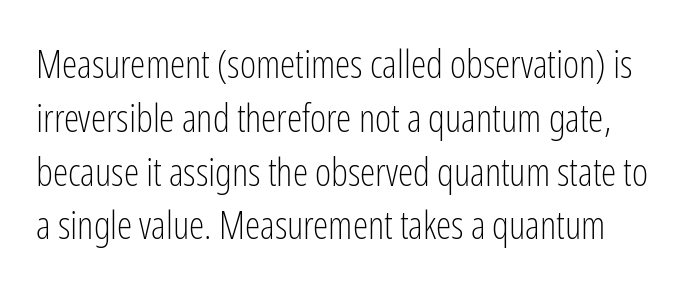
Q: Is the text bold? A: No.
Q: Is the text italic (slanted)? A: No, it is upright.
Q: Is the typeface a serif or a sans-serif typeface? A: Sans-serif.
Q: Is the text underlined? A: No.
Q: Is the spacing between letters normal or unusually wide? A: Normal.
Q: Is the spacing between lines tight, normal or loose? A: Normal.
Q: Width (condensed, normal, or wide)? A: Condensed.
Q: Stroke contrast? A: Low.
Q: x-height? A: Medium.
Q: Monospaced? A: No.
